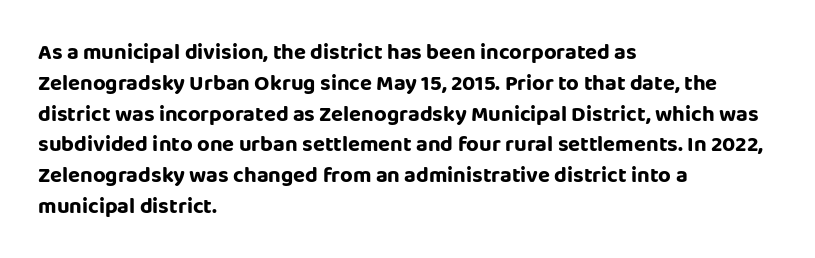
A classic flush-left, rag-right setting is used for this passage. Rendered with straight, roman letterforms. The rendering uses a moderate line-height, typical for paragraphs. In terms of letterspacing, this is plain default setting.
